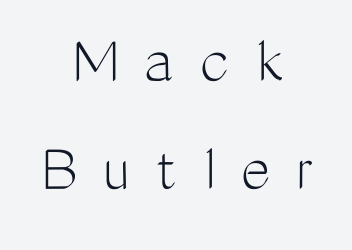
Q: Is the text bold? A: No.
Q: Is the text italic (slanted)? A: No, it is upright.
Q: Is the typeface a serif or a sans-serif typeface? A: Sans-serif.
Q: Is the text underlined? A: No.
Q: How is the paragraph aligned? A: Centered.
Q: Is the spacing between letters normal or unusually wide? A: Unusually wide.
Q: Is the spacing between lines tight, normal or loose? A: Normal.
Q: Width (condensed, normal, or wide)? A: Condensed.
Q: Stroke contrast? A: Medium.
Q: x-height? A: Medium.
Q: Monospaced? A: No.
